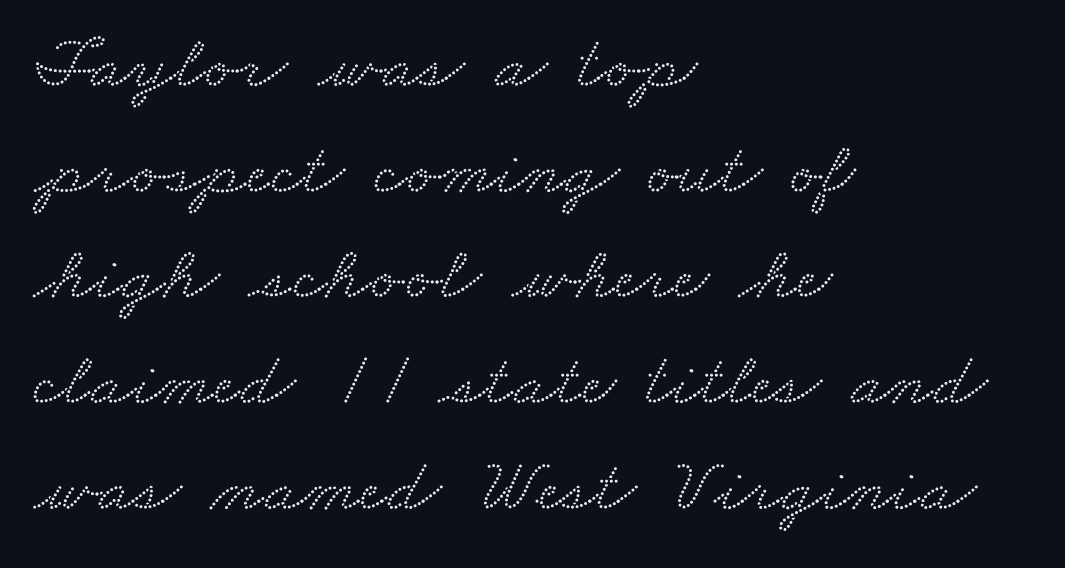
Q: Is the typeface a serif or a sans-serif typeface? A: Serif.
Q: Is the text underlined? A: No.
Q: How is the paragraph aligned? A: Left-aligned.
Q: Is the spacing between letters normal or unusually wide? A: Normal.
Q: Is the spacing between lines tight, normal or loose? A: Normal.
Q: Width (condensed, normal, or wide)? A: Wide.
Q: Stroke contrast? A: Medium.
Q: x-height? A: Small.
Q: Monospaced? A: No.
